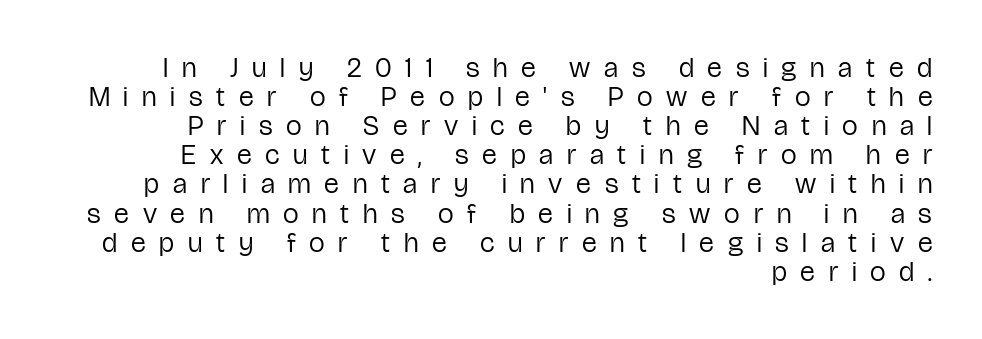
This is the regular roman posture of the typeface. Compared with typical body copy, the letter spacing here is much looser. Casual observation: everything's shoved over to the right. The passage shown is typed in a proportional face where columns would drift. To sum up the face: it is a sans, with no serifs. Unmarked baselines from the first word to the last.
